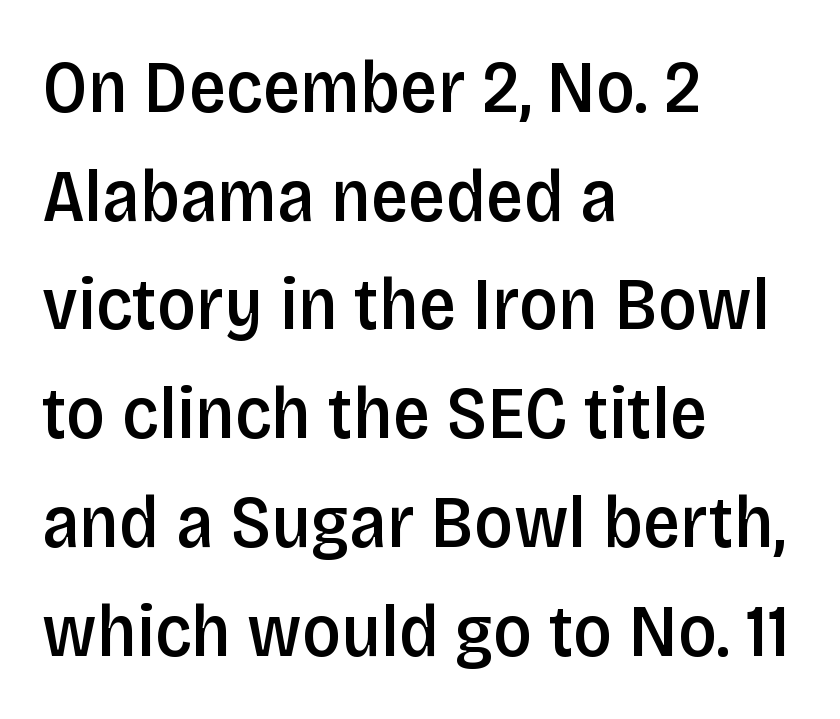
Q: Is the text bold? A: Semi-bold.
Q: Is the text italic (slanted)? A: No, it is upright.
Q: Is the typeface a serif or a sans-serif typeface? A: Sans-serif.
Q: Is the text underlined? A: No.
Q: How is the paragraph aligned? A: Left-aligned.
Q: Is the spacing between letters normal or unusually wide? A: Normal.
Q: Is the spacing between lines tight, normal or loose? A: Normal.
Q: Width (condensed, normal, or wide)? A: Condensed.
Q: Stroke contrast? A: Low.
Q: x-height? A: Large.
Q: Monospaced? A: No.
